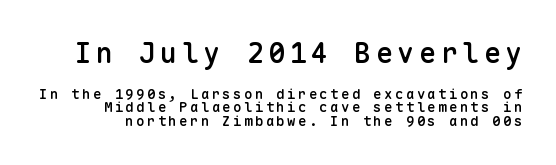
{"serif": "no", "italic": "no", "bold": "semi", "weight": "semibold", "width": "normal", "stroke_contrast": "low", "x_height": "medium", "monospaced": "yes", "underline": "no", "line_spacing": "tight", "line_spacing_ratio": 0.97, "larger_block": "first", "size_ratio": 2.0, "glyph_px": 28}
